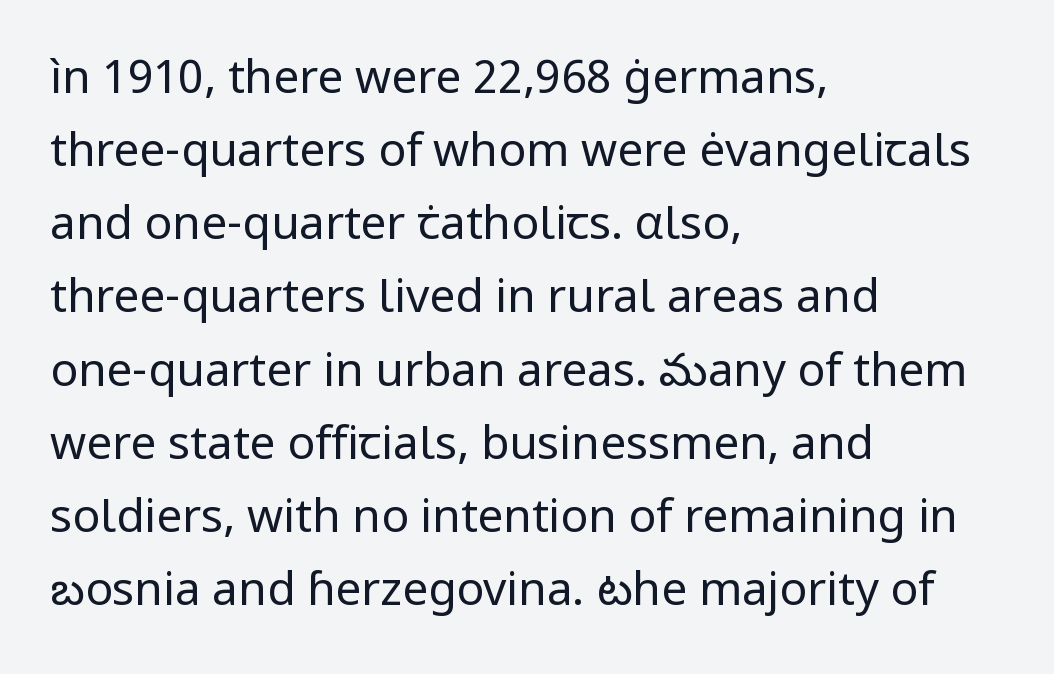
Q: Is the text bold? A: No.
Q: Is the text italic (slanted)? A: No, it is upright.
Q: Is the typeface a serif or a sans-serif typeface? A: Sans-serif.
Q: Is the text underlined? A: No.
Q: How is the paragraph aligned? A: Left-aligned.
Q: Is the spacing between letters normal or unusually wide? A: Normal.
Q: Is the spacing between lines tight, normal or loose? A: Normal.
Q: Width (condensed, normal, or wide)? A: Normal.
Q: Stroke contrast? A: Low.
Q: x-height? A: Medium.
Q: Monospaced? A: No.
